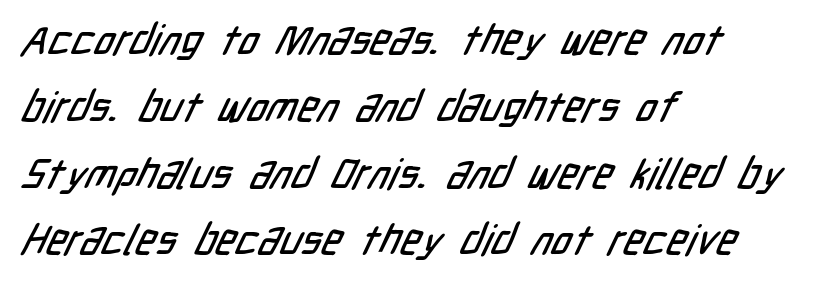
The image shows 42 px condensed sans-serif type; set left-aligned, normal line spacing (1.59x), normal letter spacing, not underlined; low stroke contrast and a medium x-height.
